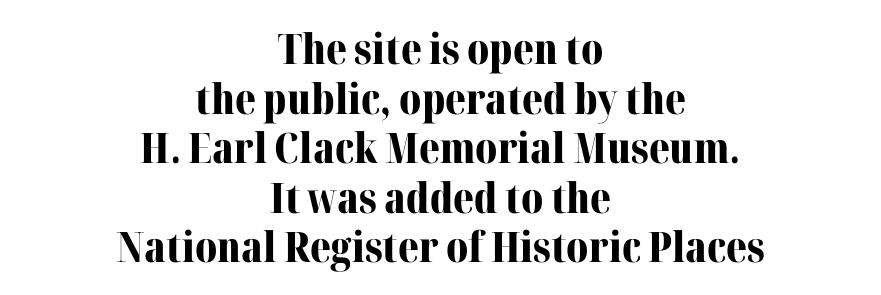
Q: Is the text bold? A: Yes.
Q: Is the text italic (slanted)? A: No, it is upright.
Q: Is the typeface a serif or a sans-serif typeface? A: Serif.
Q: Is the text underlined? A: No.
Q: How is the paragraph aligned? A: Centered.
Q: Is the spacing between letters normal or unusually wide? A: Normal.
Q: Width (condensed, normal, or wide)? A: Normal.
Q: Stroke contrast? A: Medium.
Q: x-height? A: Medium.
Q: Monospaced? A: No.
